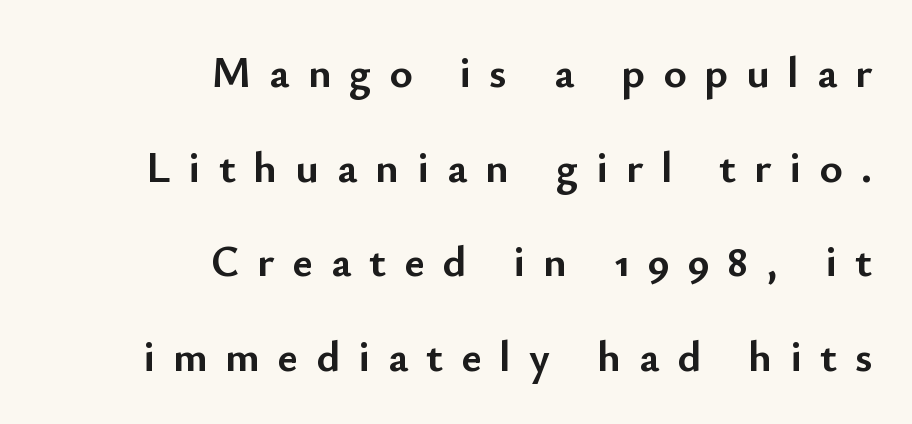
In terms of letterspacing, this is a distinctly airy, spread setting. Honestly, there is no underline to notice here at all. Here the designer chose a conventional face with non-uniform glyph widths. Vertical strokes here are truly vertical. Horizontally, the lines are justified to the trailing edge only. You could fit nearly another row in the gap between these rows.
